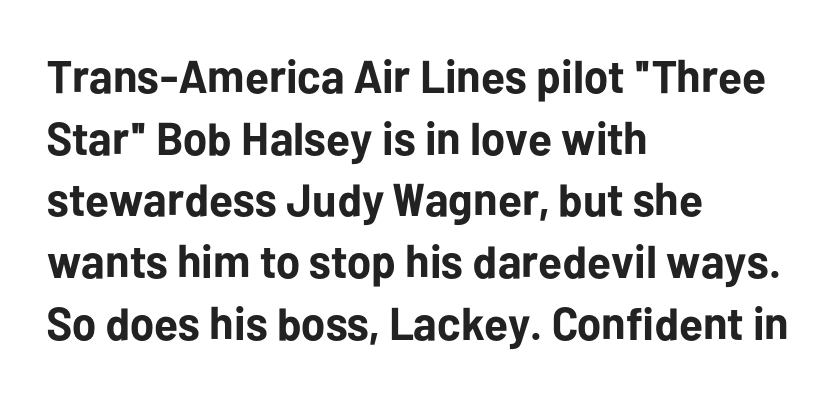
The image shows 46 px bold sans-serif type, upright; set left-aligned, normal line spacing (1.34x), normal letter spacing, not underlined; low stroke contrast and a medium x-height.
